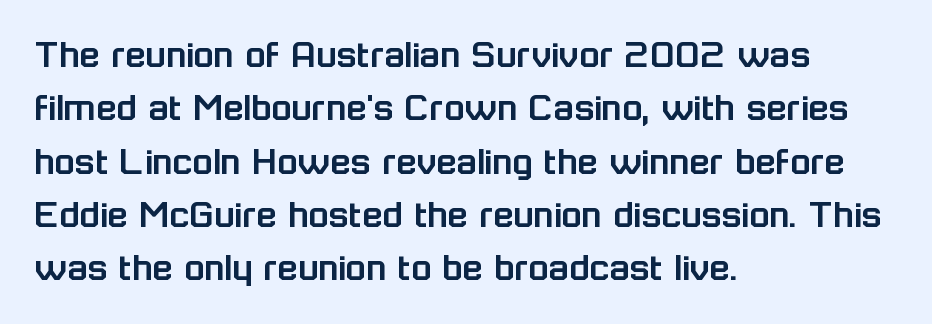
Q: Is the text italic (slanted)? A: No, it is upright.
Q: Is the typeface a serif or a sans-serif typeface? A: Sans-serif.
Q: Is the text underlined? A: No.
Q: How is the paragraph aligned? A: Left-aligned.
Q: Is the spacing between letters normal or unusually wide? A: Normal.
Q: Is the spacing between lines tight, normal or loose? A: Normal.
Q: Width (condensed, normal, or wide)? A: Normal.
Q: Stroke contrast? A: Low.
Q: x-height? A: Medium.
Q: Monospaced? A: No.
